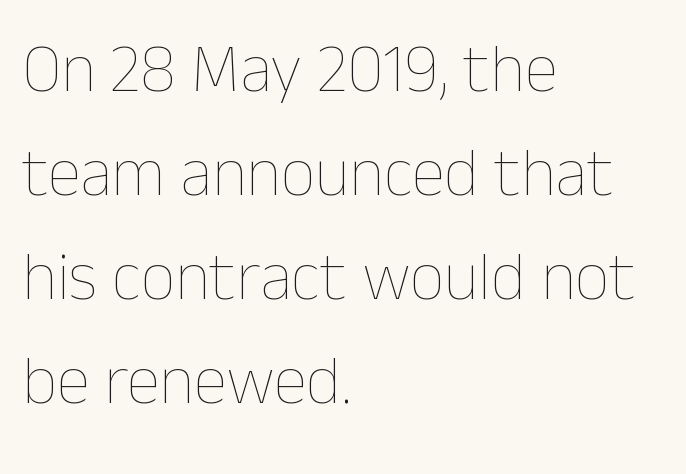
Words float on clear page, feet unadorned. It's the straight-up-and-down kind of type. Line spacing here is normal. The paragraph shown leans on its left margin.
